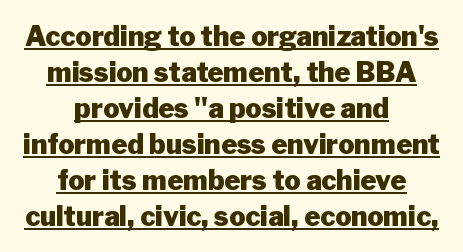
The image shows 27 px bold type, upright; set centered, normal line spacing (1.33x), normal letter spacing, underlined.
